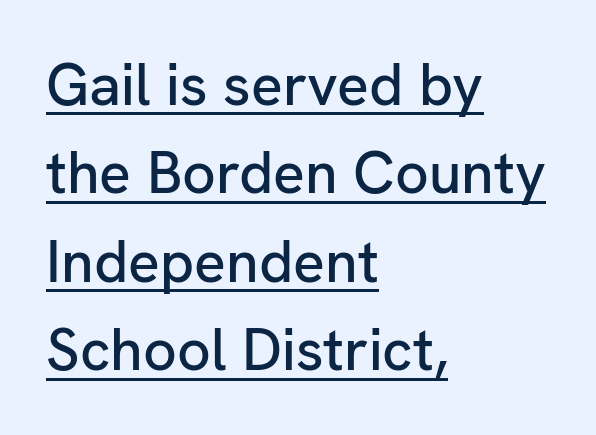
The image shows 59 px sans-serif type, upright; set left-aligned, normal line spacing (1.5x), normal letter spacing, underlined; low stroke contrast and a medium x-height.
